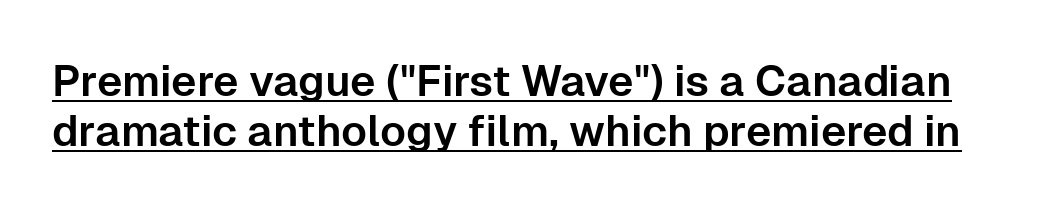
{"serif": "no", "italic": "no", "width": "normal", "stroke_contrast": "low", "x_height": "medium", "monospaced": "no", "underline": "yes", "line_spacing_ratio": 1.17, "letter_spacing": "normal", "letter_spacing_em": 0.0, "glyph_px": 43}
